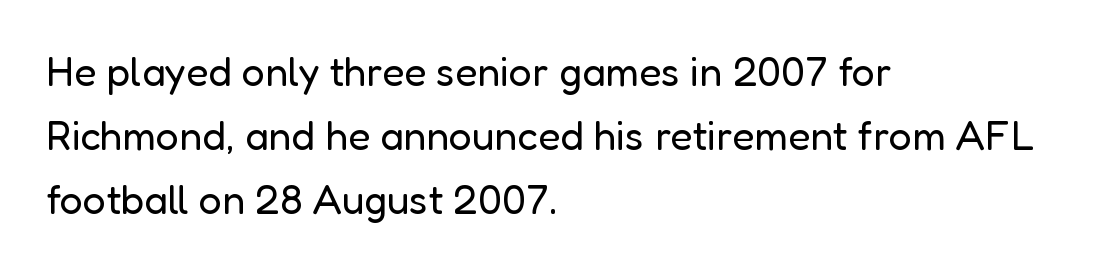
A typesetter would call this leading conventional body-copy spacing. Is the stroke heavy? The answer is a plain regular-or-lighter. Typographically, this falls in the sans-serif category. The passage shown is typed in a proportional face where columns would drift. Alignment: flush left.
